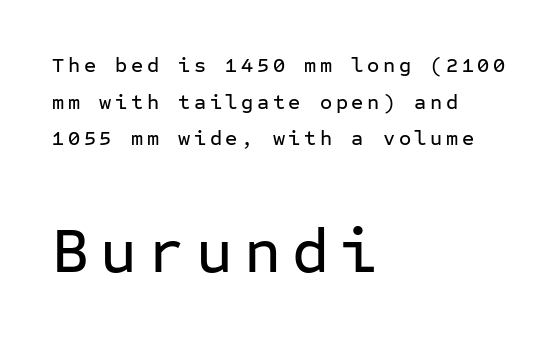
The image shows 64 px sans-serif type, upright, monospaced; set left-aligned, line spacing 1.75x, not underlined; the second (bottom) block is 3.05x larger; low stroke contrast and a medium x-height.
